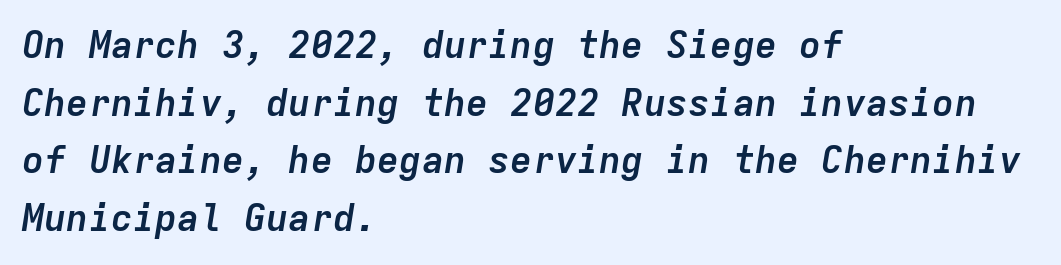
The image shows 37 px semibold type, italic (leaning right), monospaced; set left-aligned, normal line spacing (1.56x), normal letter spacing, not underlined; low stroke contrast and a medium x-height.
